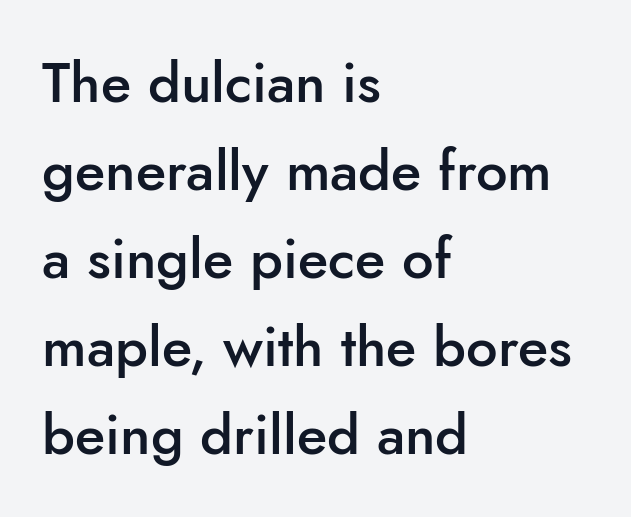
Q: Is the text bold? A: Semi-bold.
Q: Is the text italic (slanted)? A: No, it is upright.
Q: Is the typeface a serif or a sans-serif typeface? A: Sans-serif.
Q: Is the text underlined? A: No.
Q: How is the paragraph aligned? A: Left-aligned.
Q: Is the spacing between letters normal or unusually wide? A: Normal.
Q: Is the spacing between lines tight, normal or loose? A: Normal.
Q: Width (condensed, normal, or wide)? A: Normal.
Q: Stroke contrast? A: Low.
Q: x-height? A: Small.
Q: Monospaced? A: No.
